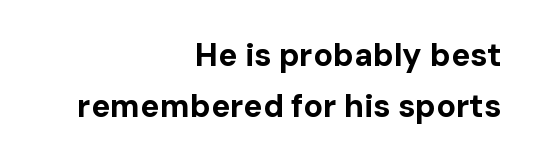
The image shows 32 px bold sans-serif type, upright; set right-aligned, normal line spacing (1.58x), normal letter spacing, not underlined; low stroke contrast and a medium x-height.
